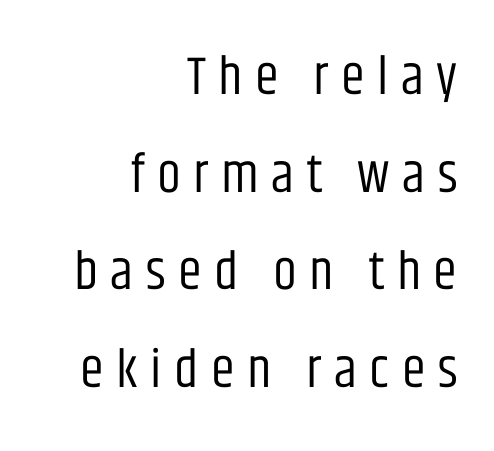
{"serif": "no", "italic": "no", "bold": "no", "weight": "regular", "width": "condensed", "stroke_contrast": "low", "x_height": "large", "monospaced": "no", "underline": "no", "align": "right", "line_spacing_ratio": 1.81, "letter_spacing": "wide", "letter_spacing_em": 0.23, "glyph_px": 54}
